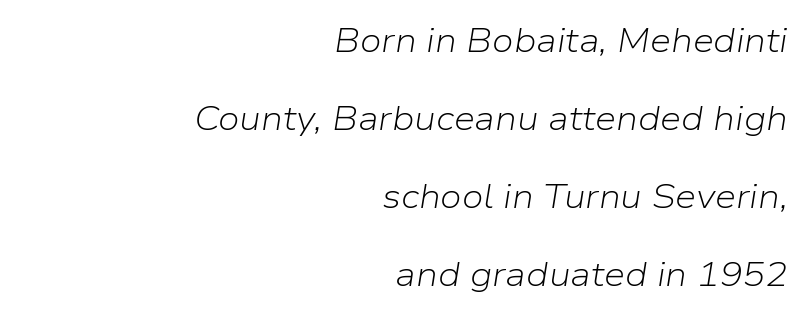
Q: Is the text bold? A: No.
Q: Is the text italic (slanted)? A: Yes, it leans right by about 9 degrees.
Q: Is the text underlined? A: No.
Q: How is the paragraph aligned? A: Right-aligned.
Q: Is the spacing between letters normal or unusually wide? A: Normal.
Q: Is the spacing between lines tight, normal or loose? A: Loose.
Q: Width (condensed, normal, or wide)? A: Normal.
Q: Stroke contrast? A: Low.
Q: x-height? A: Medium.
Q: Monospaced? A: No.
